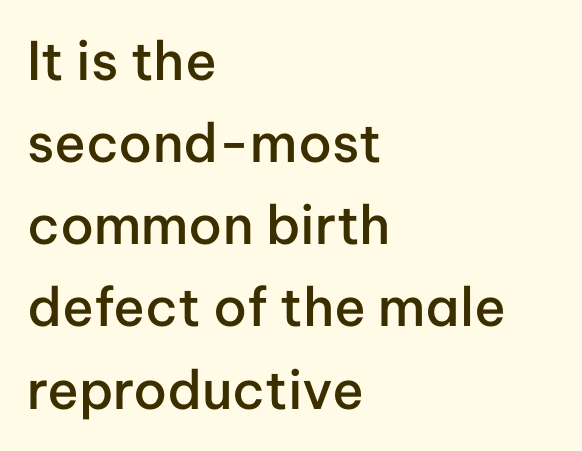
The image shows 53 px semibold sans-serif type, upright; set left-aligned, normal line spacing (1.55x), normal letter spacing, not underlined; low stroke contrast and a medium x-height.
